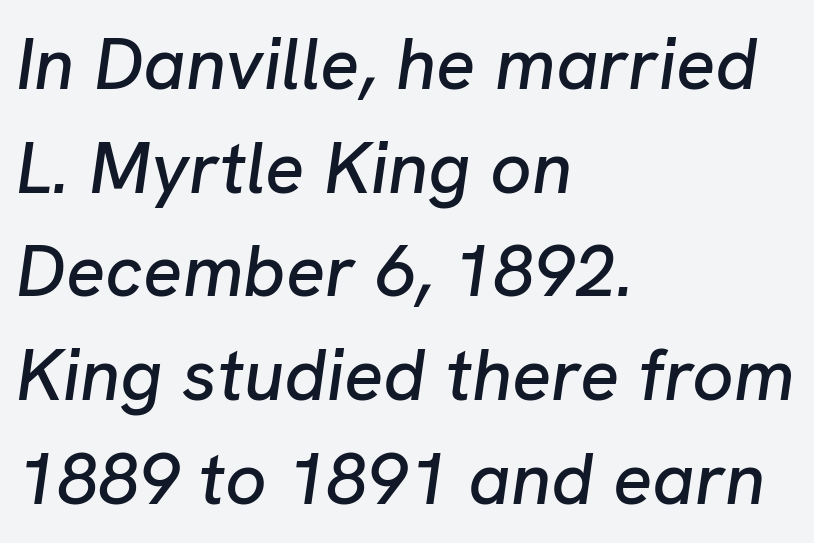
{"italic": "yes", "lean": "right", "slant_degrees": 8, "width": "normal", "stroke_contrast": "low", "x_height": "medium", "monospaced": "no", "underline": "no", "align": "left", "line_spacing": "normal", "line_spacing_ratio": 1.42, "letter_spacing": "normal", "letter_spacing_em": 0.0, "glyph_px": 73}
